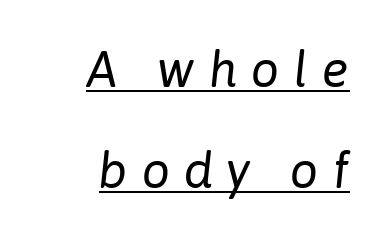
Q: Is the text bold? A: No.
Q: Is the text italic (slanted)? A: Yes, it leans right by about 6 degrees.
Q: Is the text underlined? A: Yes.
Q: How is the paragraph aligned? A: Right-aligned.
Q: Is the spacing between letters normal or unusually wide? A: Unusually wide.
Q: Is the spacing between lines tight, normal or loose? A: Loose.
Q: Width (condensed, normal, or wide)? A: Normal.
Q: Stroke contrast? A: Low.
Q: x-height? A: Medium.
Q: Monospaced? A: No.
